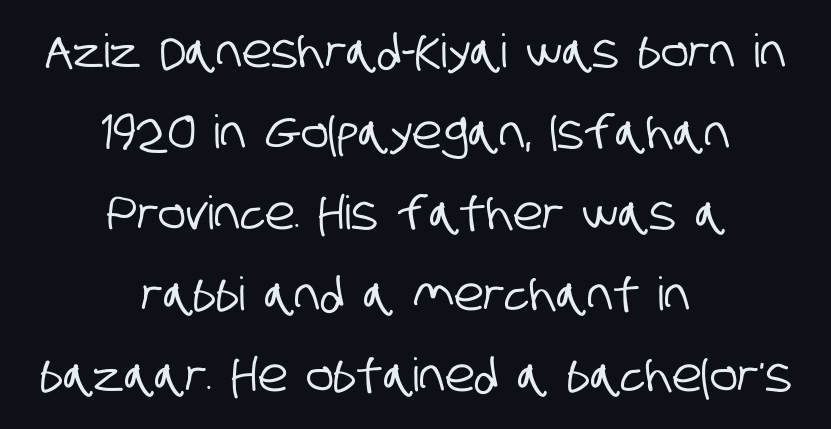
Q: Is the typeface a serif or a sans-serif typeface? A: Sans-serif.
Q: Is the text underlined? A: No.
Q: How is the paragraph aligned? A: Centered.
Q: Is the spacing between letters normal or unusually wide? A: Normal.
Q: Width (condensed, normal, or wide)? A: Condensed.
Q: Stroke contrast? A: Low.
Q: x-height? A: Large.
Q: Monospaced? A: No.
